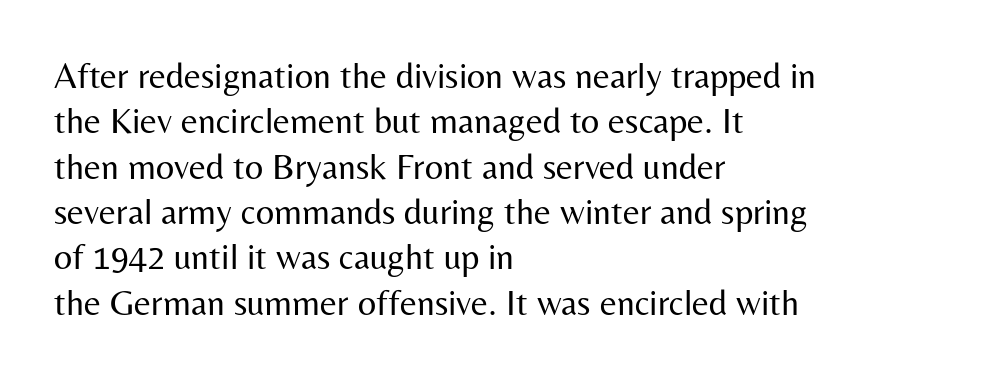
Serifs: no, the terminals of the letterforms are clean. A classic flush-left, rag-right setting is used for this passage. A typesetter would call this proportional, since set widths differ per character. Evenly set lines give the paragraph a standard silhouette. Decoration check: the copy has no underline.
